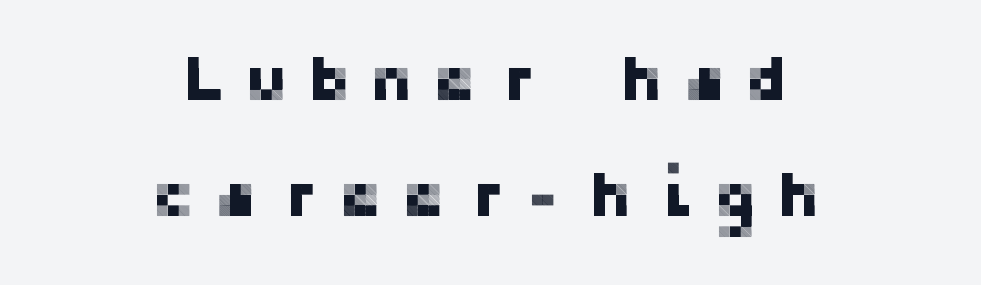
{"serif": "no", "italic": "no", "width": "normal", "stroke_contrast": "low", "x_height": "medium", "underline": "no", "align": "center", "line_spacing_ratio": 1.82, "letter_spacing": "wide", "letter_spacing_em": 0.31, "glyph_px": 64}
